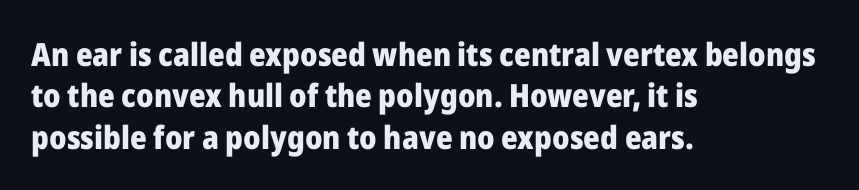
Q: Is the text bold? A: Yes.
Q: Is the text italic (slanted)? A: No, it is upright.
Q: Is the typeface a serif or a sans-serif typeface? A: Sans-serif.
Q: Is the text underlined? A: No.
Q: How is the paragraph aligned? A: Left-aligned.
Q: Is the spacing between letters normal or unusually wide? A: Normal.
Q: Is the spacing between lines tight, normal or loose? A: Normal.
Q: Width (condensed, normal, or wide)? A: Normal.
Q: Stroke contrast? A: Low.
Q: x-height? A: Medium.
Q: Monospaced? A: No.
